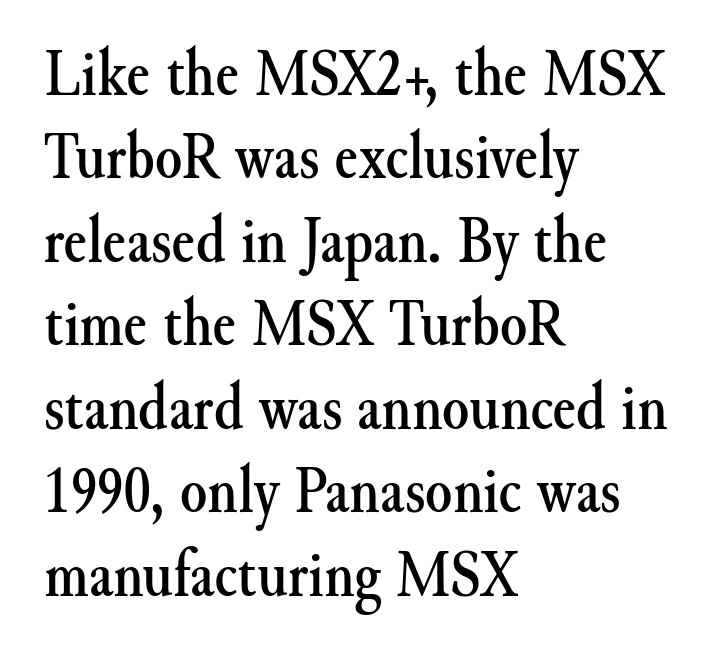
The image shows 69 px serif type, upright; set left-aligned, line spacing 1.21x, normal letter spacing, not underlined; medium stroke contrast and a small x-height.
